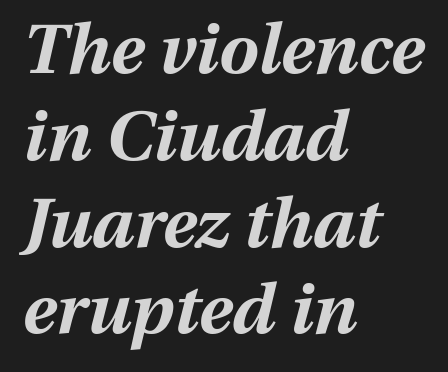
Q: Is the text bold? A: Yes.
Q: Is the text italic (slanted)? A: Yes, it leans right by about 13 degrees.
Q: Is the text underlined? A: No.
Q: How is the paragraph aligned? A: Left-aligned.
Q: Is the spacing between letters normal or unusually wide? A: Normal.
Q: Width (condensed, normal, or wide)? A: Normal.
Q: Stroke contrast? A: Medium.
Q: x-height? A: Medium.
Q: Monospaced? A: No.
